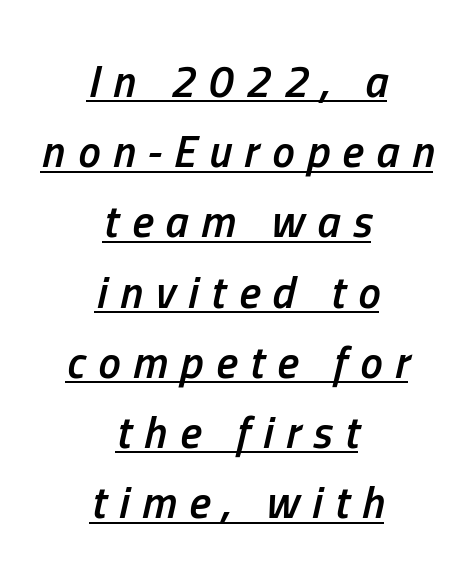
The image shows 45 px semibold, condensed type, italic (leaning right); set centered, normal line spacing (1.56x), unusually wide letter spacing (+0.28 em), underlined; low stroke contrast and a medium x-height.
